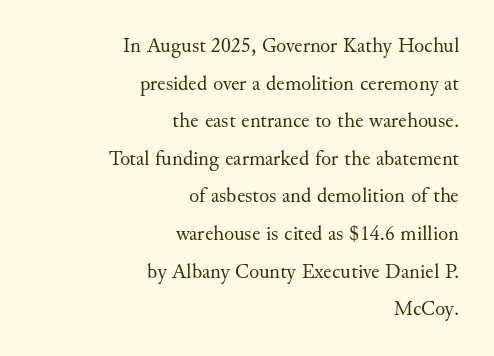
Nope, not italic — everything's standing straight. Where is the straight margin? On the right. The rendering keeps characters at their native spacing. Beneath every word, the page is bare. The typeface has the unassuming heft of standard copy or less.
